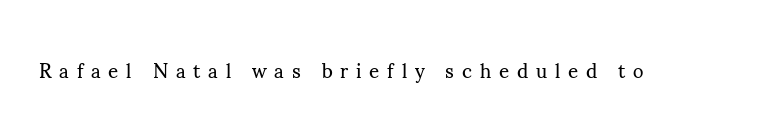
Inter-character spacing is expanded well beyond the font's built-in metrics. Heaviness? Minimal to ordinary, like unemphasized prose. The area under the type is left untouched. The type sits square on the baseline with zero lean.
